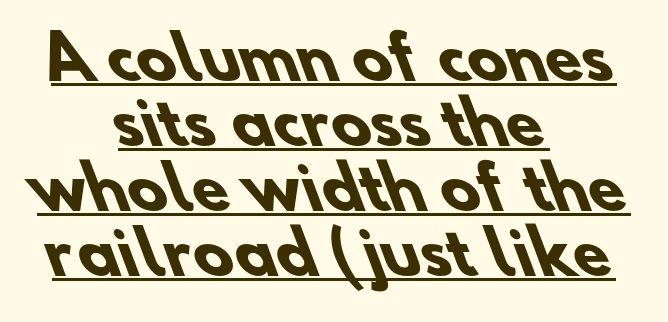
{"serif": "no", "bold": "yes", "weight": "heavy", "width": "normal", "stroke_contrast": "low", "x_height": "small", "monospaced": "no", "underline": "yes", "align": "center", "line_spacing": "tight", "line_spacing_ratio": 1.1, "letter_spacing": "normal", "letter_spacing_em": 0.0, "glyph_px": 59}
